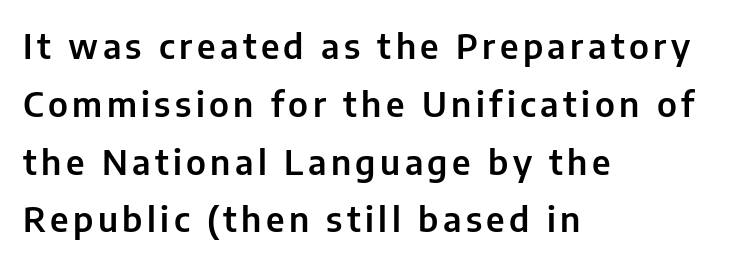
{"serif": "no", "italic": "no", "width": "normal", "stroke_contrast": "low", "x_height": "medium", "monospaced": "no", "underline": "no", "align": "left", "line_spacing": "normal", "line_spacing_ratio": 1.7, "glyph_px": 34}
